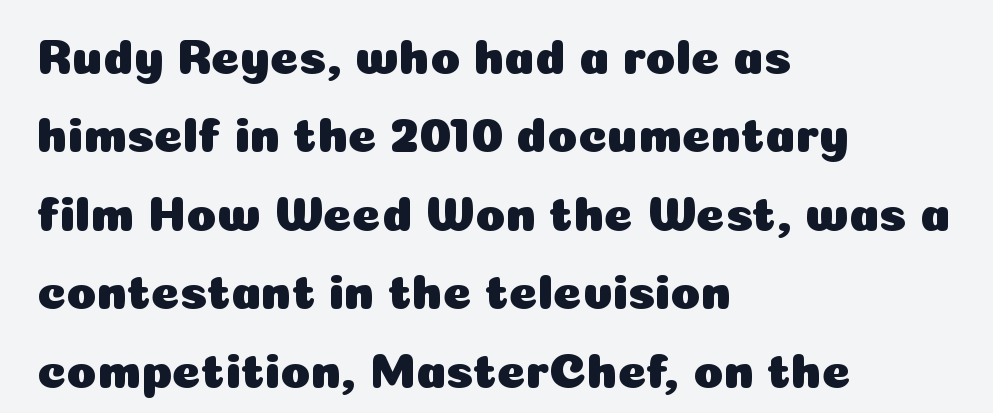
{"serif": "no", "italic": "no", "width": "normal", "stroke_contrast": "low", "x_height": "medium", "monospaced": "no", "underline": "no", "align": "left", "line_spacing": "normal", "line_spacing_ratio": 1.6, "letter_spacing": "normal", "letter_spacing_em": 0.0, "glyph_px": 49}
